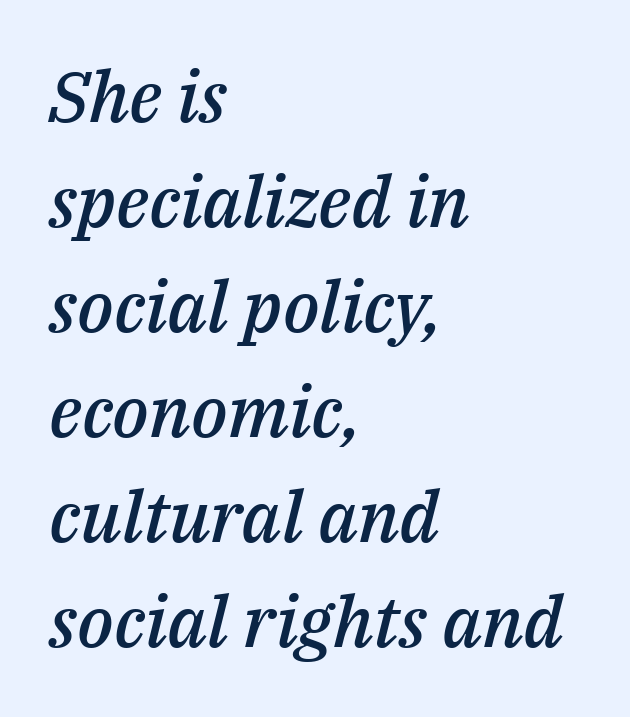
{"italic": "yes", "lean": "right", "slant_degrees": 14, "bold": "semi", "weight": "semibold", "width": "normal", "stroke_contrast": "medium", "x_height": "medium", "monospaced": "no", "underline": "no", "align": "left", "line_spacing": "normal", "line_spacing_ratio": 1.48, "letter_spacing": "normal", "letter_spacing_em": 0.0, "glyph_px": 71}
